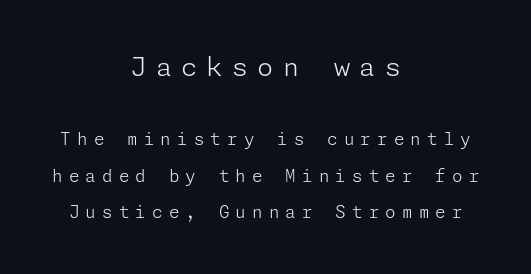
Q: Is the text bold? A: No.
Q: Is the text italic (slanted)? A: No, it is upright.
Q: Is the text underlined? A: No.
Q: How is the paragraph aligned? A: Centered.
Q: Is the spacing between letters normal or unusually wide? A: Unusually wide.
Q: Is the spacing between lines tight, normal or loose? A: Loose.
Q: Which block of text is set in a larger size, the first (top) or the second (bottom)? A: The first (top) one.
